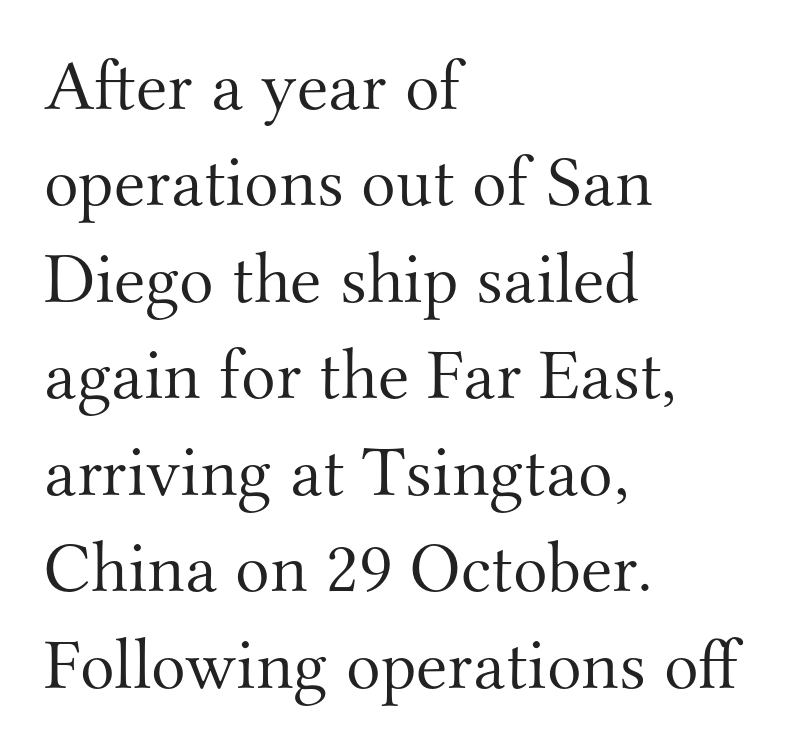
The image shows 72 px light serif type, upright; set left-aligned, normal line spacing (1.34x), normal letter spacing, not underlined; medium stroke contrast and a small x-height.
